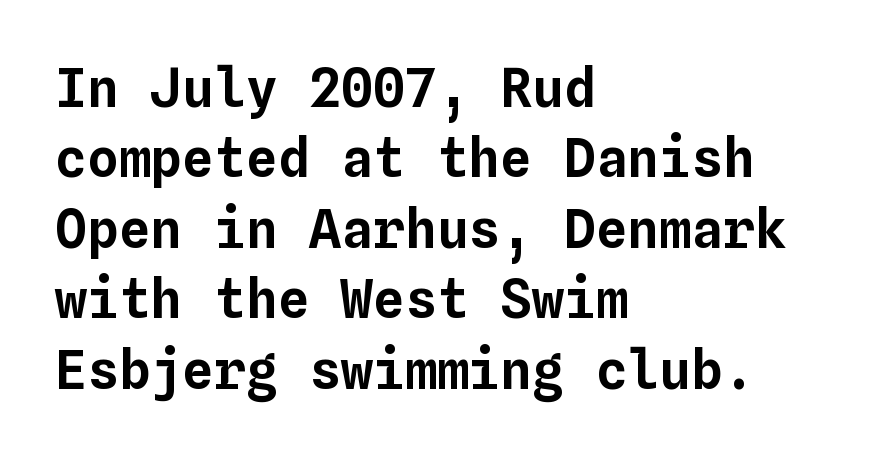
A typesetter would call this monospace, since all characters share one set width. What's the leading like? Ordinary, nothing unusual. Every row of glyphs begins at an identical x-position on the left. The space beneath each line is pristine and unruled. The rendering keeps characters at their native spacing. Rendered with straight, roman letterforms.
